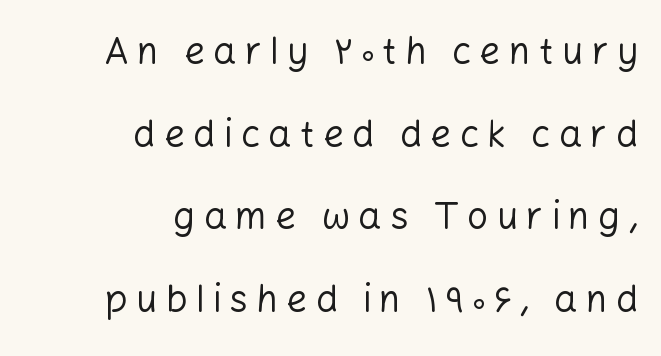
Q: Is the text bold? A: No.
Q: Is the text italic (slanted)? A: No, it is upright.
Q: Is the typeface a serif or a sans-serif typeface? A: Sans-serif.
Q: Is the text underlined? A: No.
Q: How is the paragraph aligned? A: Right-aligned.
Q: Is the spacing between letters normal or unusually wide? A: Unusually wide.
Q: Is the spacing between lines tight, normal or loose? A: Loose.
Q: Width (condensed, normal, or wide)? A: Normal.
Q: Stroke contrast? A: Low.
Q: x-height? A: Medium.
Q: Monospaced? A: No.
